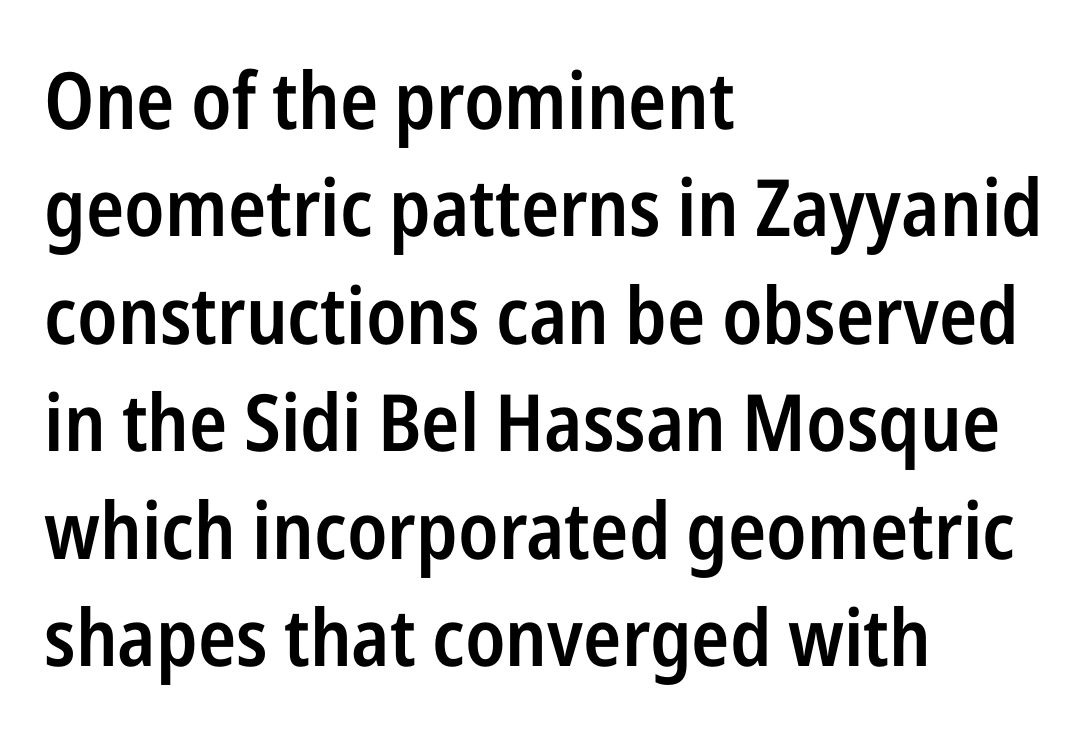
The image shows 79 px semibold, condensed sans-serif type, upright; set left-aligned, normal line spacing (1.36x), normal letter spacing, not underlined; low stroke contrast and a medium x-height.
